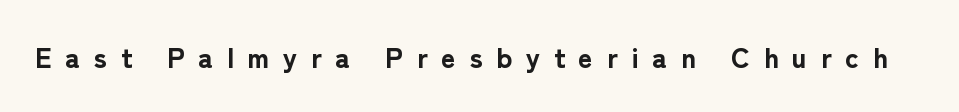
These lines are composed in type without serifs. Is the letter spacing exaggerated? Yes — the characters are pushed far apart. Glance below the letters and you will spot only blank space. As a designer I'd log this as weight 700, bold.
